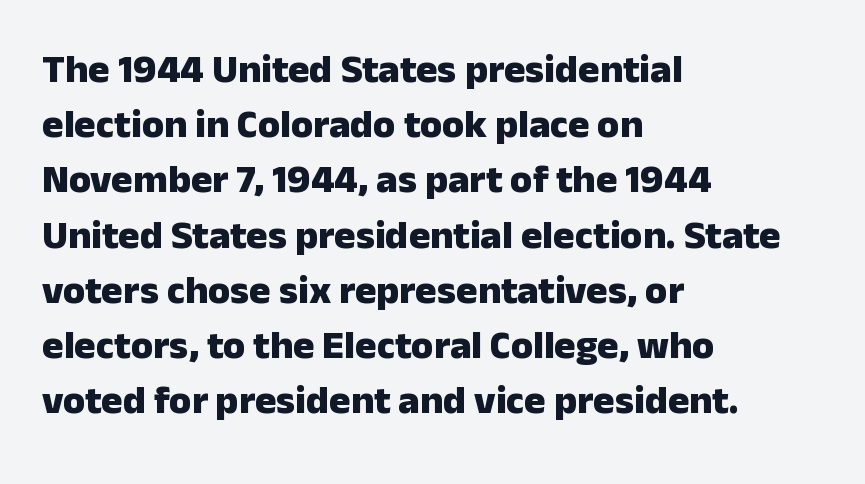
{"serif": "no", "italic": "no", "bold": "yes", "weight": "heavy", "width": "normal", "stroke_contrast": "low", "x_height": "medium", "monospaced": "no", "underline": "no", "align": "left", "line_spacing": "normal", "line_spacing_ratio": 1.38, "letter_spacing": "normal", "letter_spacing_em": 0.0, "glyph_px": 40}
